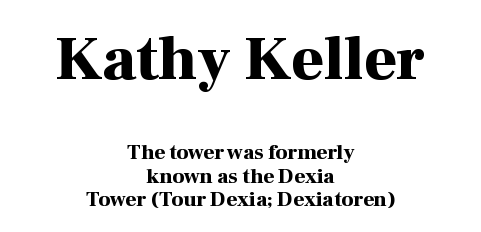
Q: Is the text bold? A: Yes.
Q: Is the text italic (slanted)? A: No, it is upright.
Q: Is the typeface a serif or a sans-serif typeface? A: Serif.
Q: Is the text underlined? A: No.
Q: How is the paragraph aligned? A: Centered.
Q: Is the spacing between letters normal or unusually wide? A: Normal.
Q: Is the spacing between lines tight, normal or loose? A: Tight.
Q: Which block of text is set in a larger size, the first (top) or the second (bottom)? A: The first (top) one.
Q: Width (condensed, normal, or wide)? A: Normal.
Q: Stroke contrast? A: High.
Q: x-height? A: Medium.
Q: Monospaced? A: No.
